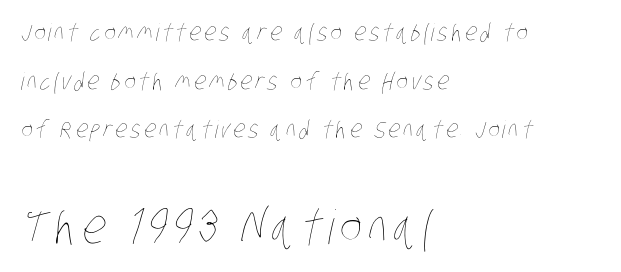
{"bold": "no", "weight": "thin", "width": "condensed", "stroke_contrast": "low", "x_height": "large", "monospaced": "no", "underline": "no", "align": "left", "line_spacing": "loose", "line_spacing_ratio": 2.03, "larger_block": "second", "size_ratio": 1.96, "glyph_px": 47}
